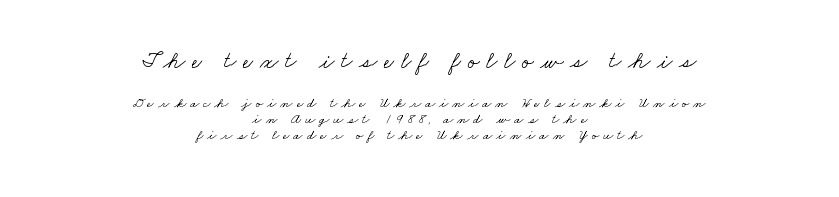
Whoever set this chose condensed vertical rhythm over breathing room. Visually the block forms a symmetrical silhouette, jagged on both flanks. Check under the words: just untouched page. Is this a heavy cut? Hardly; it is regular or lighter.
